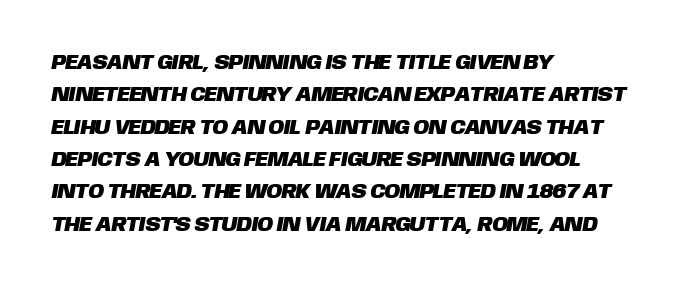
Q: Is the text underlined? A: No.
Q: How is the paragraph aligned? A: Left-aligned.
Q: Is the spacing between letters normal or unusually wide? A: Normal.
Q: Is the spacing between lines tight, normal or loose? A: Normal.
